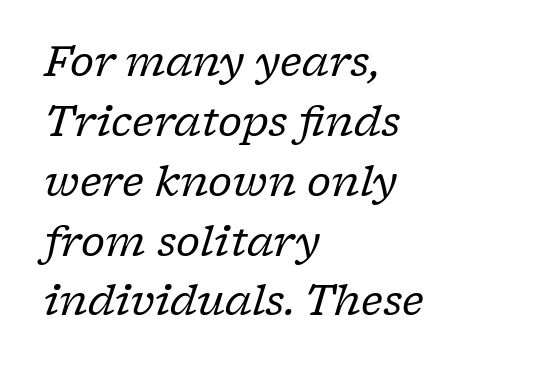
The face used here is rendered with its standard letterfit. The baseline area is clear. Think of a printed novel: that variable character pitch is what you see here. Ink coverage per letter is moderate at most.
